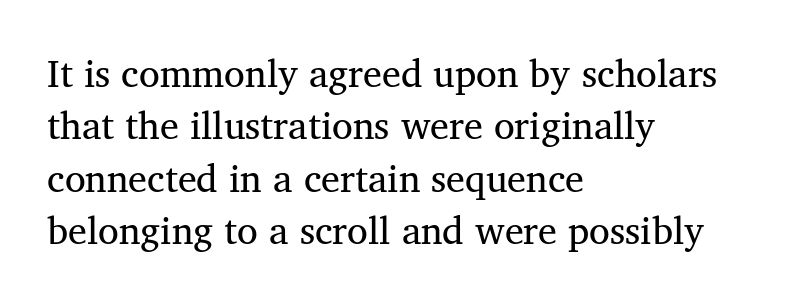
Q: Is the text italic (slanted)? A: No, it is upright.
Q: Is the typeface a serif or a sans-serif typeface? A: Serif.
Q: Is the text underlined? A: No.
Q: How is the paragraph aligned? A: Left-aligned.
Q: Is the spacing between letters normal or unusually wide? A: Normal.
Q: Is the spacing between lines tight, normal or loose? A: Normal.
Q: Width (condensed, normal, or wide)? A: Normal.
Q: Stroke contrast? A: Medium.
Q: x-height? A: Medium.
Q: Monospaced? A: No.
